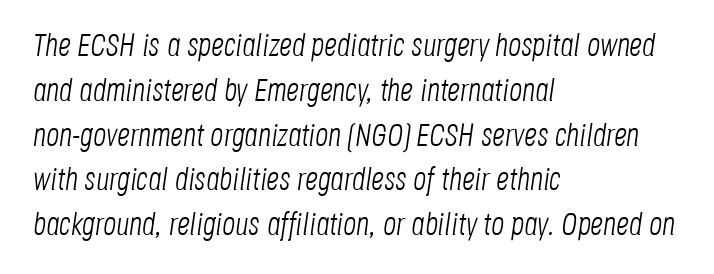
The image shows 32 px light, condensed type, italic (leaning right); set left-aligned, normal line spacing (1.4x), normal letter spacing, not underlined; low stroke contrast and a large x-height.
